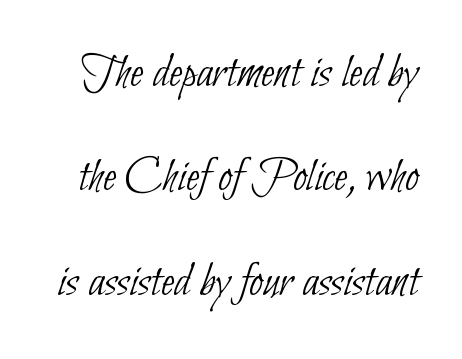
Q: Is the text bold? A: No.
Q: Is the typeface a serif or a sans-serif typeface? A: Sans-serif.
Q: Is the text underlined? A: No.
Q: Is the spacing between letters normal or unusually wide? A: Normal.
Q: Is the spacing between lines tight, normal or loose? A: Loose.
Q: Width (condensed, normal, or wide)? A: Condensed.
Q: Stroke contrast? A: Low.
Q: x-height? A: Small.
Q: Monospaced? A: No.
